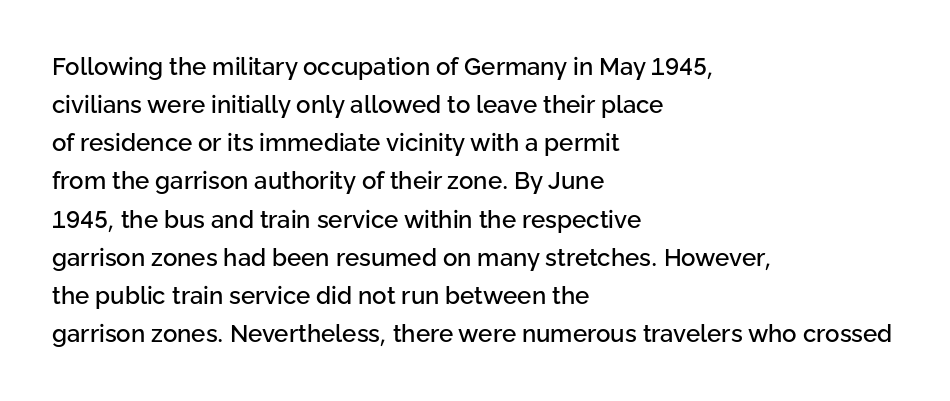
The image shows 24 px text type, upright; set left-aligned, normal line spacing (1.59x), normal letter spacing, not underlined.
